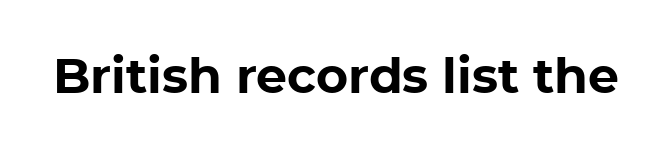
{"serif": "no", "italic": "no", "bold": "yes", "weight": "bold", "width": "normal", "stroke_contrast": "low", "x_height": "medium", "monospaced": "no", "underline": "no", "letter_spacing": "normal", "letter_spacing_em": 0.0, "glyph_px": 49}
